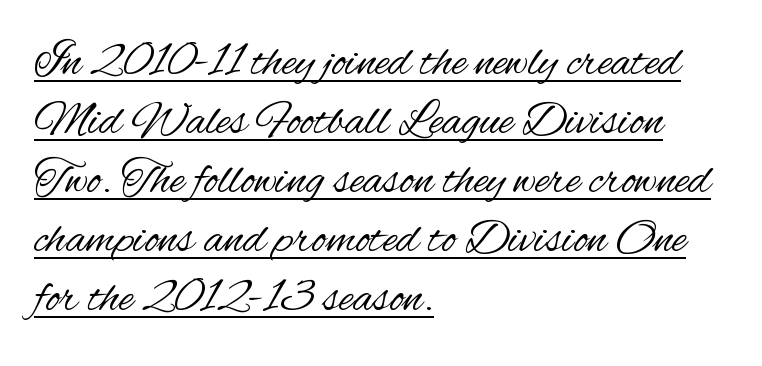
The image shows 48 px regular-weight, condensed sans-serif type; set left-aligned, line spacing 1.23x, normal letter spacing, underlined; medium stroke contrast and a small x-height.
